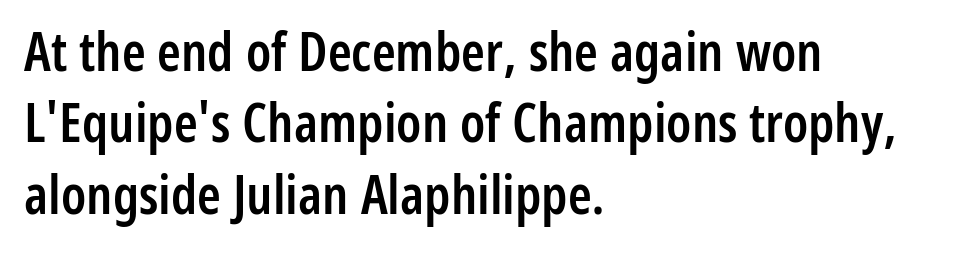
{"serif": "no", "italic": "no", "bold": "semi", "weight": "semibold", "width": "condensed", "stroke_contrast": "low", "x_height": "medium", "monospaced": "no", "underline": "no", "align": "left", "line_spacing": "normal", "line_spacing_ratio": 1.32, "letter_spacing": "normal", "letter_spacing_em": 0.0, "glyph_px": 54}
